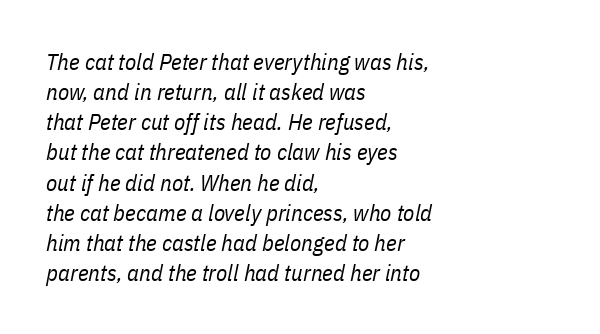
The image shows 23 px text type, italic (leaning right); set left-aligned, normal line spacing (1.31x), normal letter spacing, not underlined.
